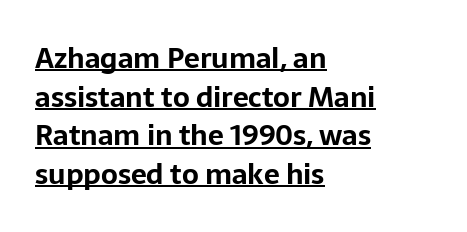
Q: Is the text bold? A: Yes.
Q: Is the text italic (slanted)? A: No, it is upright.
Q: Is the typeface a serif or a sans-serif typeface? A: Sans-serif.
Q: Is the text underlined? A: Yes.
Q: How is the paragraph aligned? A: Left-aligned.
Q: Is the spacing between letters normal or unusually wide? A: Normal.
Q: Is the spacing between lines tight, normal or loose? A: Normal.
Q: Width (condensed, normal, or wide)? A: Normal.
Q: Stroke contrast? A: Low.
Q: x-height? A: Medium.
Q: Monospaced? A: No.
